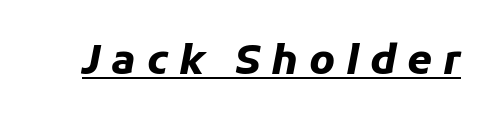
{"italic": "yes", "lean": "right", "slant_degrees": 11, "bold": "yes", "weight": "heavy", "width": "normal", "stroke_contrast": "low", "x_height": "medium", "monospaced": "no", "underline": "yes", "letter_spacing": "wide", "letter_spacing_em": 0.27, "glyph_px": 40}
